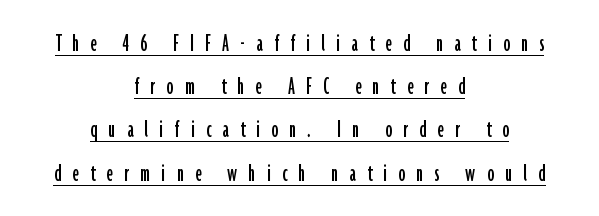
Letter spacing: wide. Compared with undecorated copy, this sample adds a rule below the words. Designer's note — italics off, roman on. The lines sit at an ordinary, default distance from one another.
